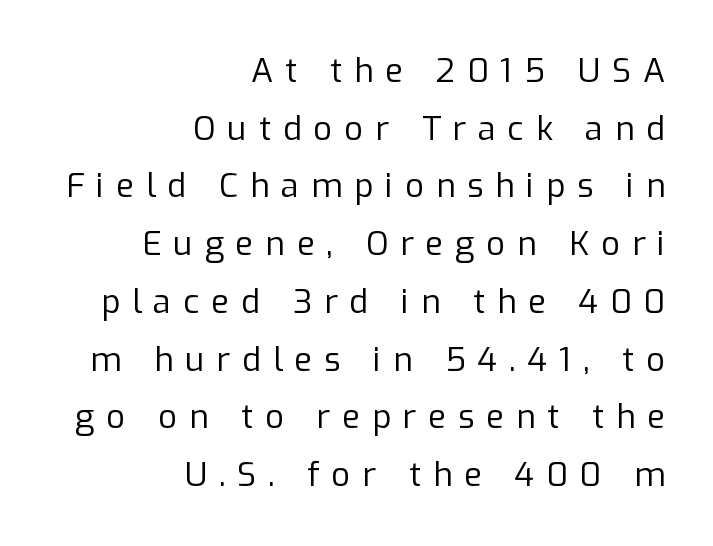
Q: Is the text bold? A: No.
Q: Is the text italic (slanted)? A: No, it is upright.
Q: Is the typeface a serif or a sans-serif typeface? A: Sans-serif.
Q: Is the text underlined? A: No.
Q: How is the paragraph aligned? A: Right-aligned.
Q: Is the spacing between letters normal or unusually wide? A: Unusually wide.
Q: Width (condensed, normal, or wide)? A: Normal.
Q: Stroke contrast? A: Low.
Q: x-height? A: Medium.
Q: Monospaced? A: No.
